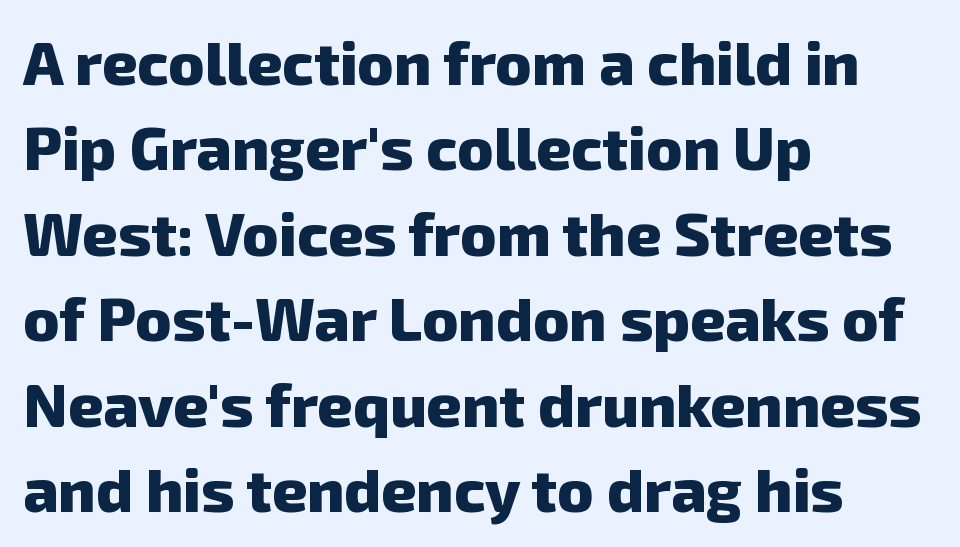
{"serif": "no", "bold": "yes", "weight": "heavy", "width": "normal", "stroke_contrast": "low", "x_height": "medium", "monospaced": "no", "underline": "no", "align": "left", "line_spacing": "normal", "line_spacing_ratio": 1.4, "letter_spacing": "normal", "letter_spacing_em": 0.0, "glyph_px": 61}
